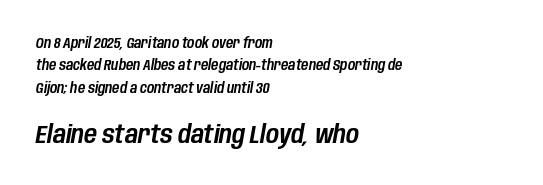
Q: Is the text italic (slanted)? A: Yes, it leans right by about 10 degrees.
Q: Is the text underlined? A: No.
Q: How is the paragraph aligned? A: Left-aligned.
Q: Is the spacing between letters normal or unusually wide? A: Normal.
Q: Is the spacing between lines tight, normal or loose? A: Normal.
Q: Which block of text is set in a larger size, the first (top) or the second (bottom)? A: The second (bottom) one.
